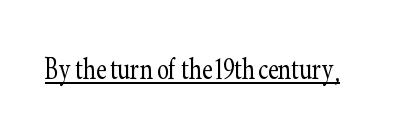
{"serif": "yes", "italic": "no", "bold": "no", "weight": "light", "width": "condensed", "stroke_contrast": "low", "x_height": "small", "monospaced": "no", "underline": "yes", "letter_spacing": "normal", "letter_spacing_em": 0.0, "glyph_px": 36}
